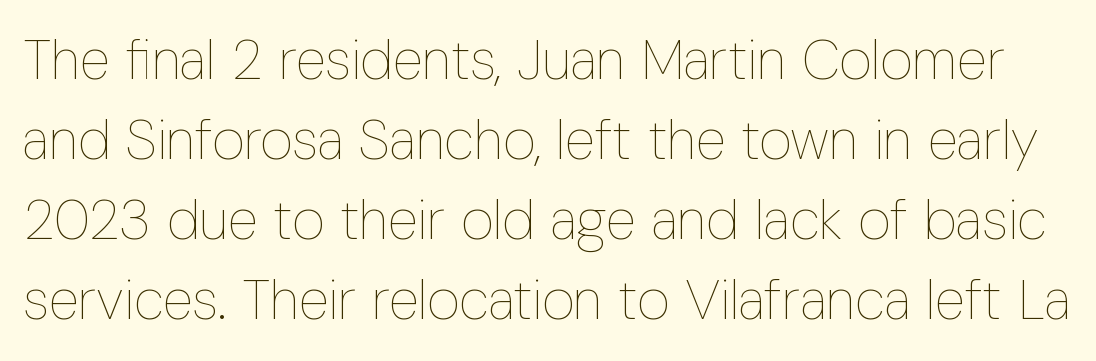
Is the stroke heavy? The answer is a plain regular-or-lighter. What stands out about the letter spacing? Nothing — it is the standard amount. The rendering uses natural spacing where letterforms have individual widths. No word sits above an underline. This is the regular roman posture of the typeface. Line spacing here is normal.
